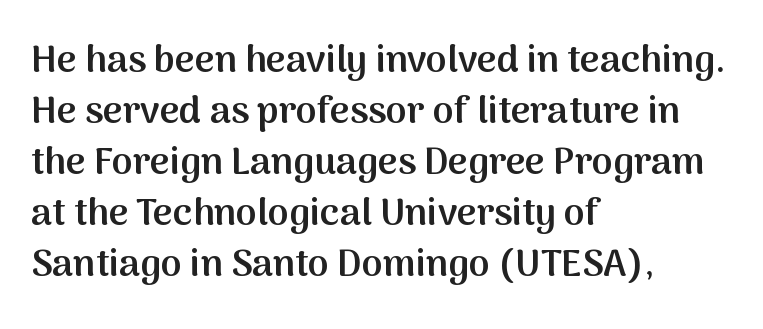
Q: Is the text bold? A: Semi-bold.
Q: Is the text italic (slanted)? A: No, it is upright.
Q: Is the typeface a serif or a sans-serif typeface? A: Sans-serif.
Q: Is the text underlined? A: No.
Q: How is the paragraph aligned? A: Left-aligned.
Q: Is the spacing between letters normal or unusually wide? A: Normal.
Q: Is the spacing between lines tight, normal or loose? A: Normal.
Q: Width (condensed, normal, or wide)? A: Normal.
Q: Stroke contrast? A: Medium.
Q: x-height? A: Medium.
Q: Monospaced? A: No.
